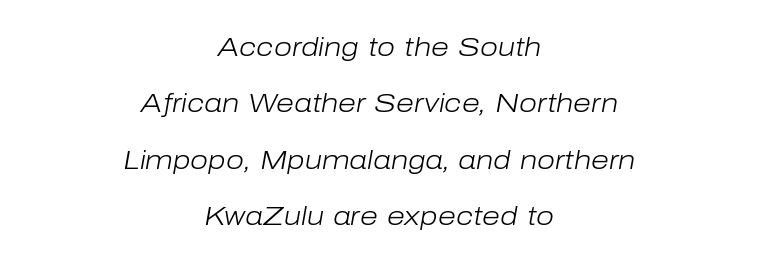
{"italic": "yes", "lean": "right", "slant_degrees": 10, "bold": "no", "underline": "no", "align": "center", "line_spacing": "loose", "line_spacing_ratio": 2.17, "letter_spacing": "normal", "letter_spacing_em": 0.0, "glyph_px": 26}
